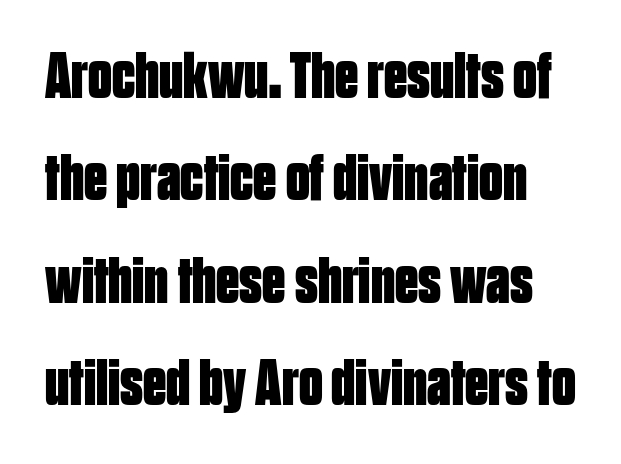
Italic: no, the glyphs are upright roman. Serif or sans? Sans — the stroke terminals are bare. The glyphs are unaccompanied by any horizontal stroke below them. Reading down the column, the eye jumps a familiar distance to each next line.
